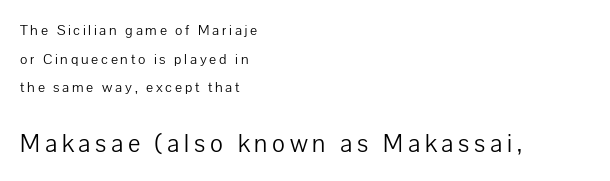
{"italic": "no", "bold": "no", "underline": "no", "align": "left", "line_spacing": "loose", "line_spacing_ratio": 1.91, "larger_block": "second", "size_ratio": 1.73, "glyph_px": 26}
